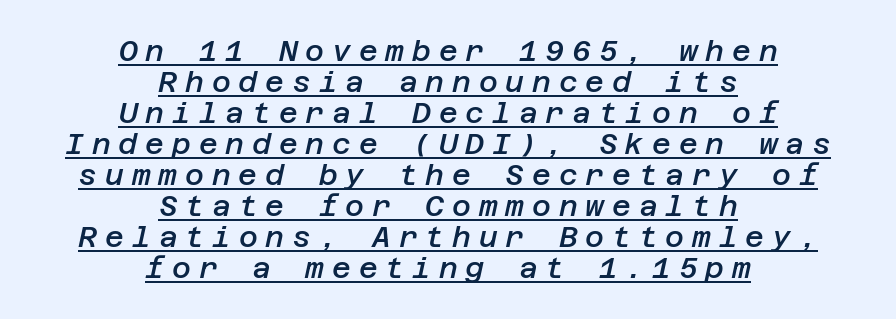
Q: Is the text bold? A: Semi-bold.
Q: Is the text italic (slanted)? A: Yes, it leans right by about 12 degrees.
Q: Is the text underlined? A: Yes.
Q: How is the paragraph aligned? A: Centered.
Q: Is the spacing between letters normal or unusually wide? A: Unusually wide.
Q: Is the spacing between lines tight, normal or loose? A: Tight.
Q: Width (condensed, normal, or wide)? A: Normal.
Q: Stroke contrast? A: Low.
Q: x-height? A: Large.
